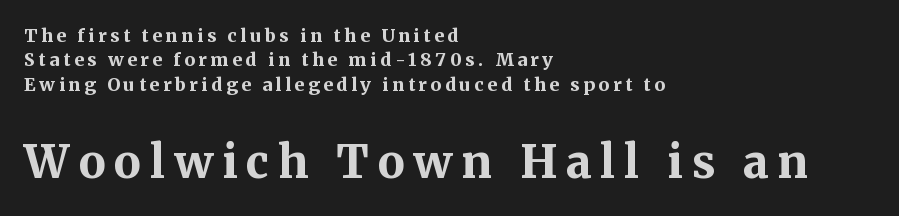
{"serif": "yes", "italic": "no", "bold": "yes", "weight": "bold", "width": "normal", "stroke_contrast": "medium", "x_height": "medium", "monospaced": "no", "underline": "no", "align": "left", "line_spacing": "normal", "line_spacing_ratio": 1.36, "letter_spacing": "wide", "letter_spacing_em": 0.2, "larger_block": "second", "size_ratio": 2.5, "glyph_px": 45}
